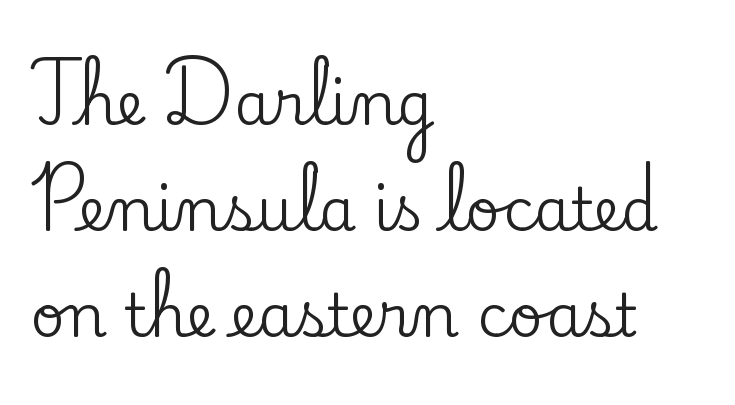
The image shows 59 px serif type, upright; set left-aligned, line spacing 1.8x, normal letter spacing, not underlined; low stroke contrast and a small x-height.
